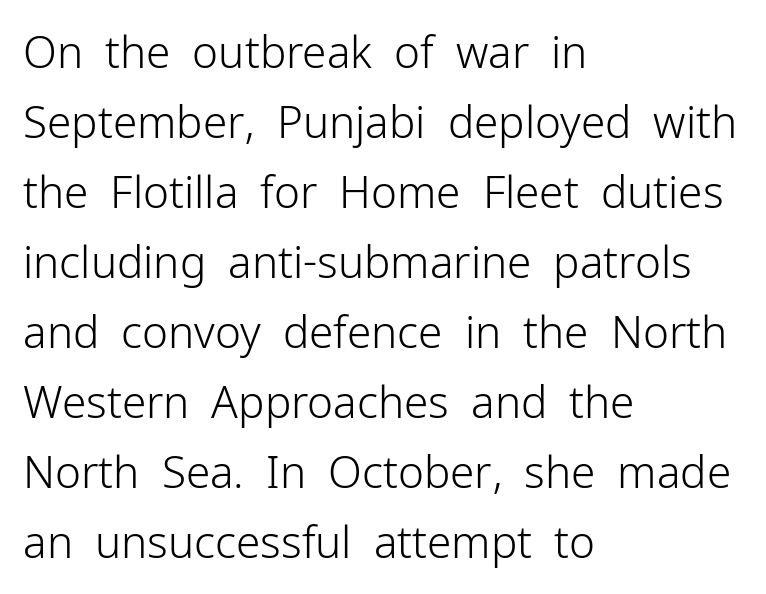
Q: Is the text bold? A: No.
Q: Is the text italic (slanted)? A: No, it is upright.
Q: Is the typeface a serif or a sans-serif typeface? A: Sans-serif.
Q: Is the text underlined? A: No.
Q: How is the paragraph aligned? A: Left-aligned.
Q: Is the spacing between letters normal or unusually wide? A: Normal.
Q: Is the spacing between lines tight, normal or loose? A: Normal.
Q: Width (condensed, normal, or wide)? A: Normal.
Q: Stroke contrast? A: Low.
Q: x-height? A: Medium.
Q: Monospaced? A: No.
